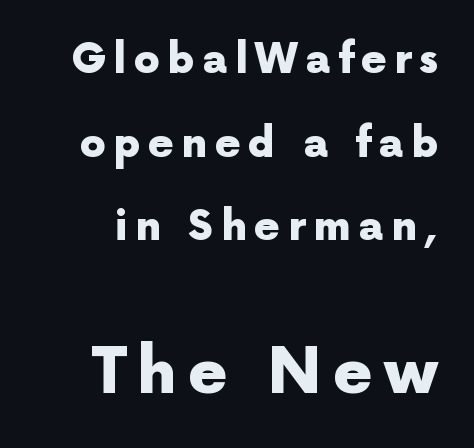
The letters stand straight up with perfectly vertical stems. Font category for this specimen: sans-serif. Look at the glyph heights: the lower group is clearly the bigger setting. Anything drawn beneath the words? Only blank space. What's the leading like? Stretched, with rows far apart. Set as a true bold cut, around the 700 mark.
